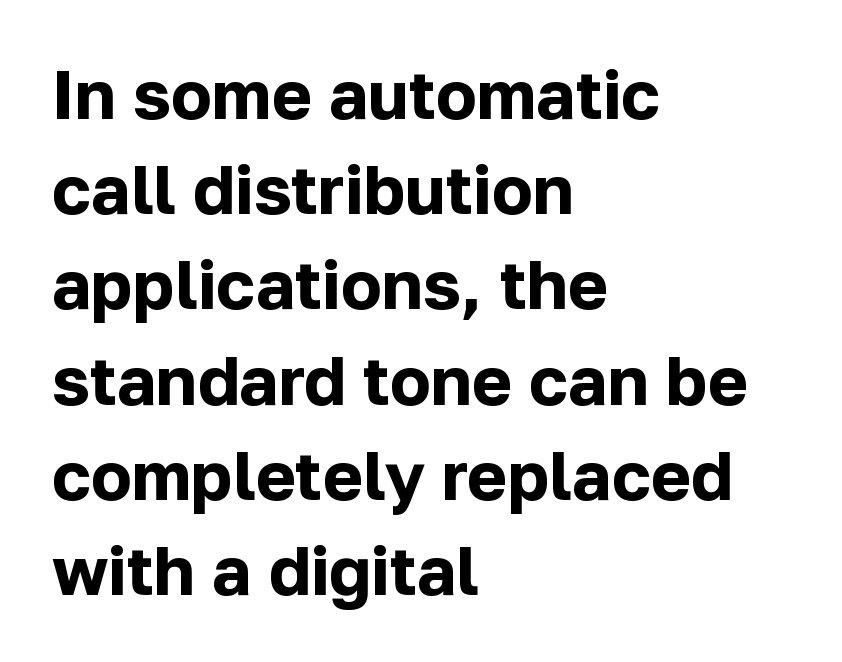
Quick note: not italic, upright. The passage shown is not underscored anywhere. These lines keep a tight, regular rhythm from letter to letter. These lines are rendered in a variable-pitch font.
